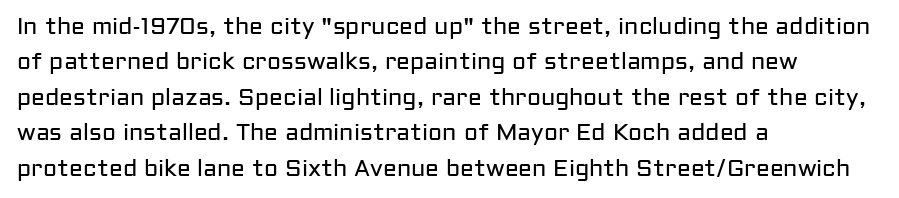
{"italic": "no", "bold": "no", "underline": "no", "align": "left", "line_spacing": "normal", "line_spacing_ratio": 1.54, "letter_spacing": "normal", "letter_spacing_em": 0.0, "glyph_px": 23}
